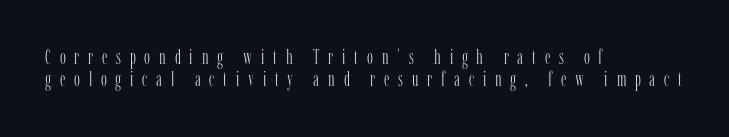
{"italic": "no", "bold": "no", "underline": "no", "align": "left", "line_spacing": "tight", "line_spacing_ratio": 1.12, "letter_spacing": "wide", "letter_spacing_em": 0.44, "glyph_px": 20}
